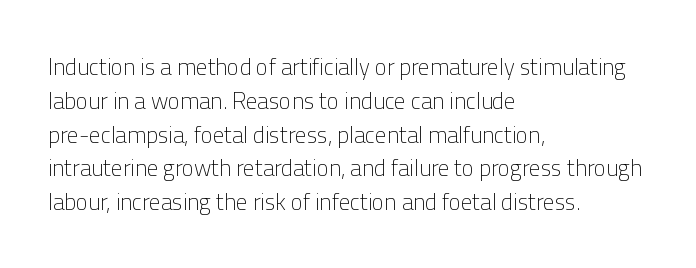
Just letters on the line, the space beneath them empty. Evenly set lines give the paragraph a standard silhouette. Heft: none added — not bold. Notice how the passage keeps a crisp vertical edge on the left only. No extra tracking has been applied to these lines. A roman cut, with each character standing at attention.
